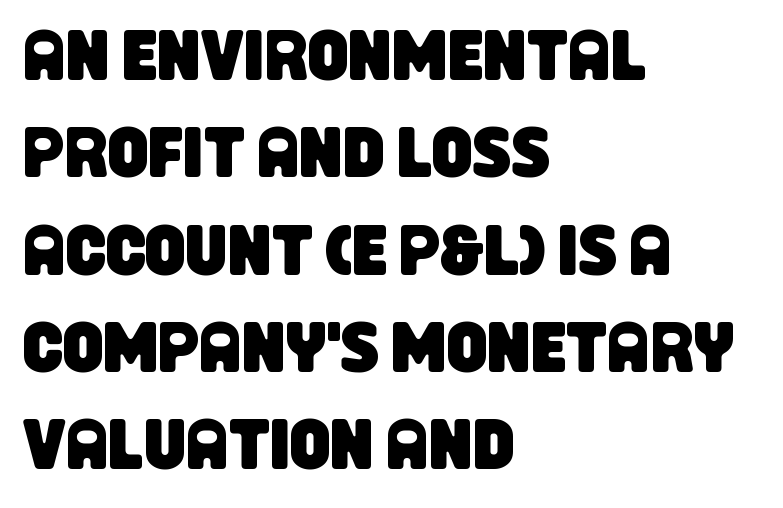
{"serif": "no", "width": "condensed", "stroke_contrast": "low", "x_height": "large", "monospaced": "no", "underline": "no", "align": "left", "line_spacing": "normal", "line_spacing_ratio": 1.37, "letter_spacing": "normal", "letter_spacing_em": 0.0, "glyph_px": 71}
